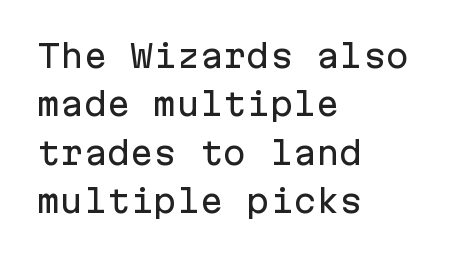
The image shows 31 px sans-serif type, upright, monospaced; set left-aligned, normal line spacing (1.56x), normal letter spacing, not underlined; low stroke contrast and a medium x-height.
